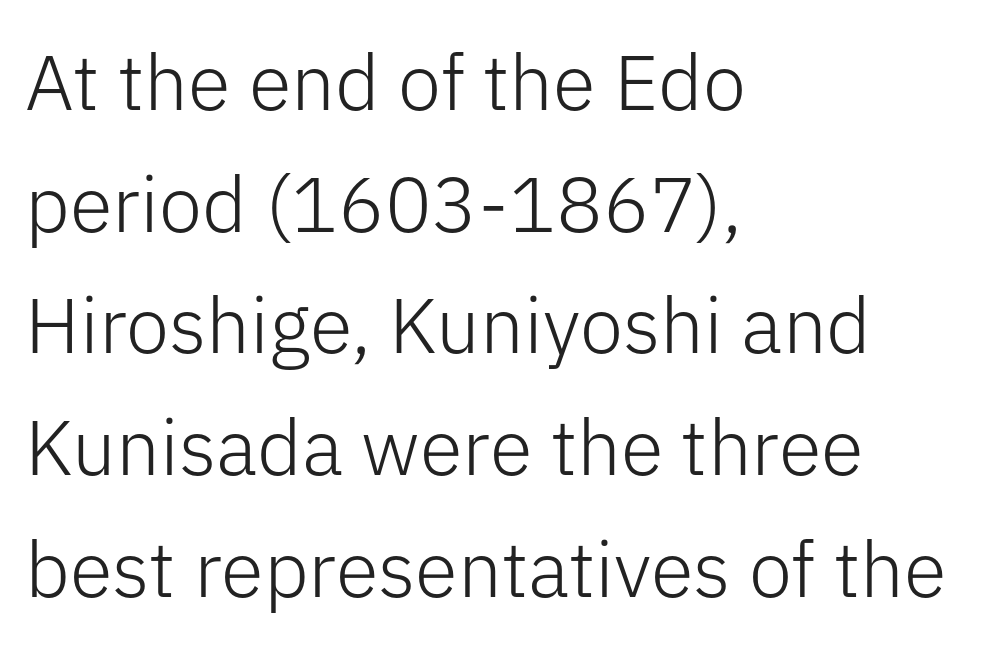
The image shows 78 px light sans-serif type, upright; set left-aligned, normal line spacing (1.56x), normal letter spacing, not underlined; low stroke contrast and a medium x-height.
